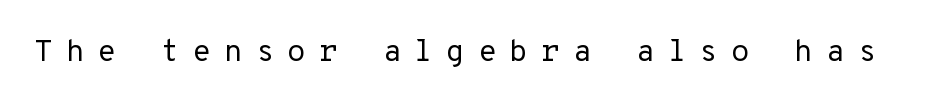
The image shows 30 px regular-weight sans-serif type, upright, monospaced; set unusually wide letter spacing (+0.44 em), not underlined; low stroke contrast and a medium x-height.
